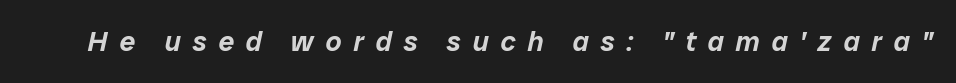
Quick note: italic. The words here are not underlined. Loose tracking; the words dissolve into strings of separated letters. The passage shown is typed in a proportional face where columns would drift.
